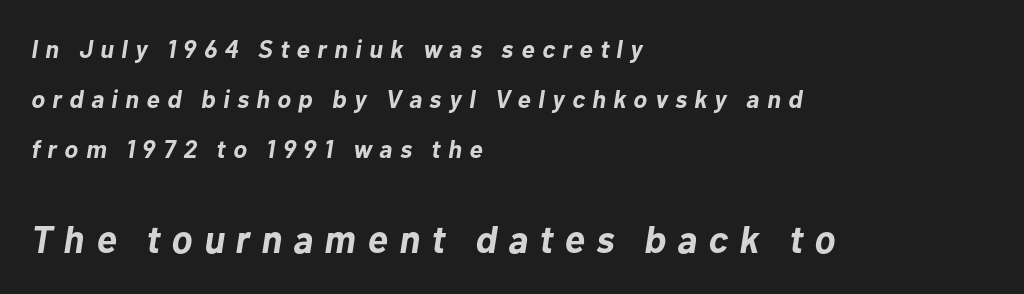
{"italic": "yes", "lean": "right", "slant_degrees": 10, "bold": "yes", "weight": "bold", "width": "normal", "stroke_contrast": "low", "x_height": "medium", "monospaced": "no", "underline": "no", "align": "left", "line_spacing": "loose", "line_spacing_ratio": 2.01, "letter_spacing": "wide", "letter_spacing_em": 0.3, "larger_block": "second", "size_ratio": 1.52, "glyph_px": 38}
